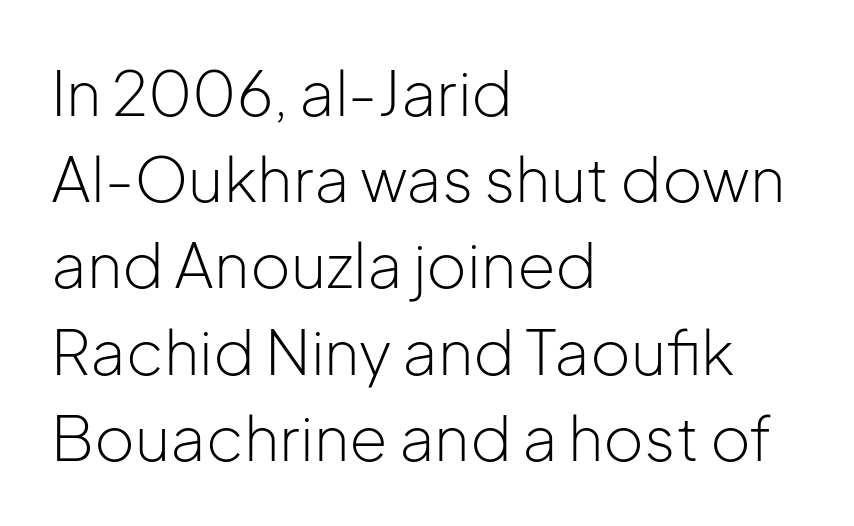
The letters look calm and open, with moderate or lighter stems. Type style note: lacks serifs. Any mark beneath the type? The region is blank. Tracking value appears to be zero — textbook default spacing.
